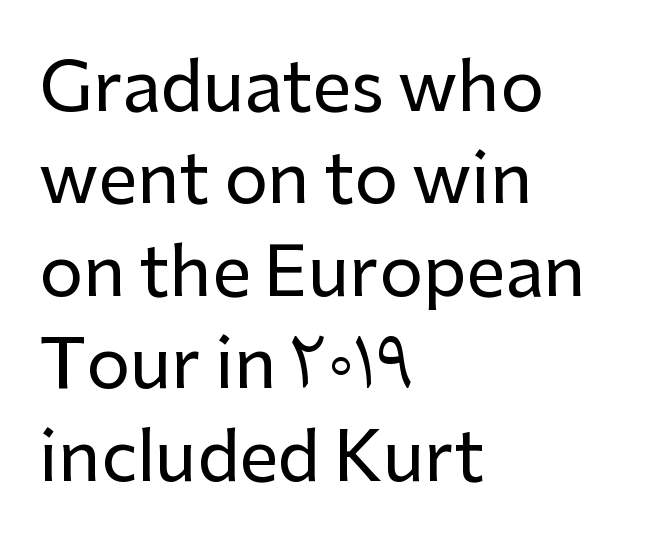
Q: Is the text italic (slanted)? A: No, it is upright.
Q: Is the typeface a serif or a sans-serif typeface? A: Sans-serif.
Q: Is the text underlined? A: No.
Q: How is the paragraph aligned? A: Left-aligned.
Q: Is the spacing between letters normal or unusually wide? A: Normal.
Q: Is the spacing between lines tight, normal or loose? A: Normal.
Q: Width (condensed, normal, or wide)? A: Normal.
Q: Stroke contrast? A: Low.
Q: x-height? A: Medium.
Q: Monospaced? A: No.
